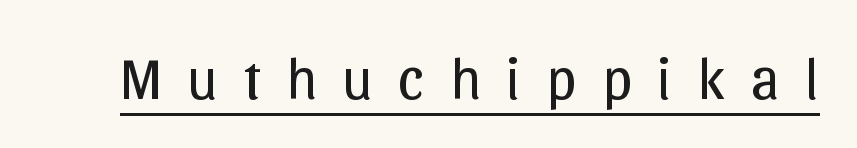
The image shows 59 px regular-weight sans-serif type, upright; set unusually wide letter spacing (+0.43 em), underlined; low stroke contrast and a medium x-height.
